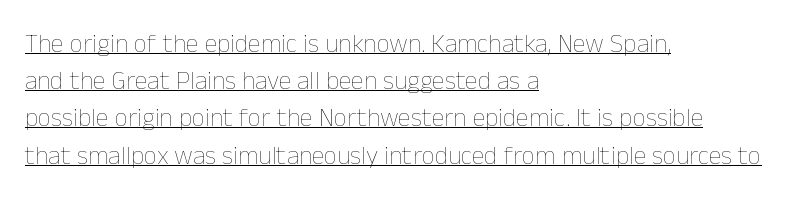
Q: Is the text bold? A: No.
Q: Is the text italic (slanted)? A: No, it is upright.
Q: Is the text underlined? A: Yes.
Q: How is the paragraph aligned? A: Left-aligned.
Q: Is the spacing between letters normal or unusually wide? A: Normal.
Q: Is the spacing between lines tight, normal or loose? A: Normal.
